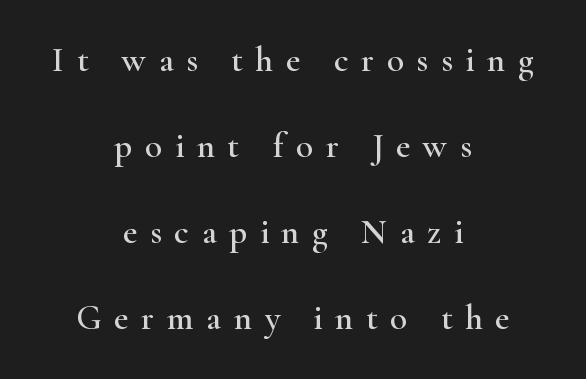
The image shows 35 px wide serif type, upright; set centered, loose line spacing (2.46x), unusually wide letter spacing (+0.36 em), not underlined; high stroke contrast and a small x-height.
